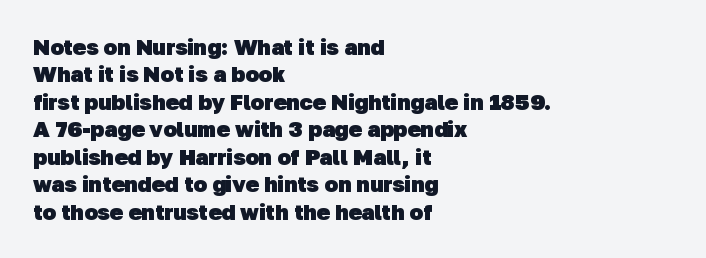
{"bold": "yes", "underline": "no", "align": "left", "line_spacing": "normal", "line_spacing_ratio": 1.25, "letter_spacing": "normal", "letter_spacing_em": 0.0, "glyph_px": 22}
